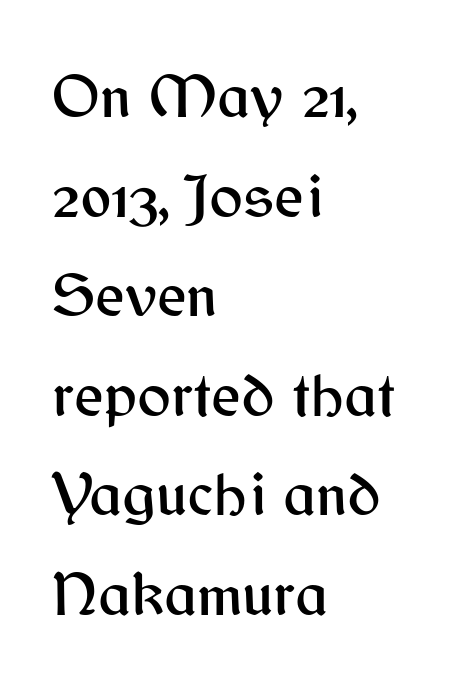
{"serif": "no", "italic": "no", "width": "normal", "stroke_contrast": "medium", "x_height": "medium", "monospaced": "no", "underline": "no", "align": "left", "line_spacing": "normal", "line_spacing_ratio": 1.58, "letter_spacing": "normal", "letter_spacing_em": 0.0, "glyph_px": 63}
